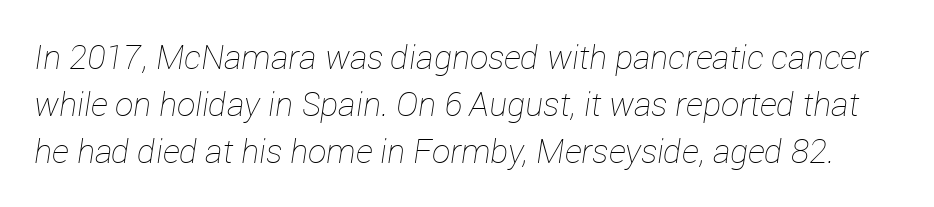
Is this a fixed-width face? No — the glyphs have proportional, varying widths. Words appear dense and cohesive because spacing is normal. One glance says typical: line gaps are just what's usual. When letters slant like this, we call the style italic. Beneath every word, the page is bare.
